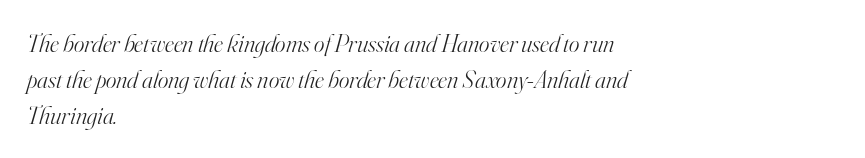
Layout note: lines flush left. Descenders hang freely into open space. The block of text has a typical density, with ordinary space between rows. The line texture is even and compact thanks to regular tracking. Rendered with sloped, italic letterforms. The strokes carry an ordinary text weight at most.
